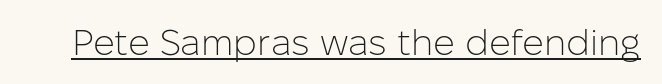
Q: Is the text bold? A: No.
Q: Is the text italic (slanted)? A: No, it is upright.
Q: Is the typeface a serif or a sans-serif typeface? A: Sans-serif.
Q: Is the text underlined? A: Yes.
Q: Is the spacing between letters normal or unusually wide? A: Normal.
Q: Width (condensed, normal, or wide)? A: Normal.
Q: Stroke contrast? A: Low.
Q: x-height? A: Medium.
Q: Monospaced? A: No.
